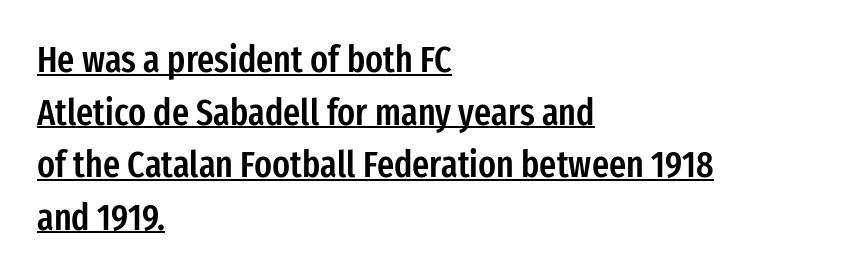
The block of text has a typical density, with ordinary space between rows. Looks like regular typesetting: each glyph gets only the width it needs. Is the block centered? No — it sits flush against the left margin. Note: no serifs on the glyphs. The passage shown has conventional tracking throughout.
